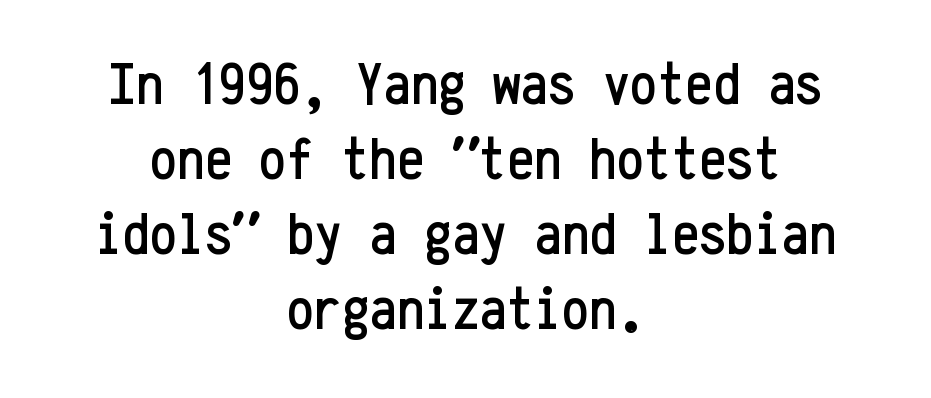
Q: Is the text italic (slanted)? A: No, it is upright.
Q: Is the typeface a serif or a sans-serif typeface? A: Sans-serif.
Q: Is the text underlined? A: No.
Q: How is the paragraph aligned? A: Centered.
Q: Is the spacing between letters normal or unusually wide? A: Normal.
Q: Width (condensed, normal, or wide)? A: Condensed.
Q: Stroke contrast? A: Low.
Q: x-height? A: Medium.
Q: Monospaced? A: Yes.
